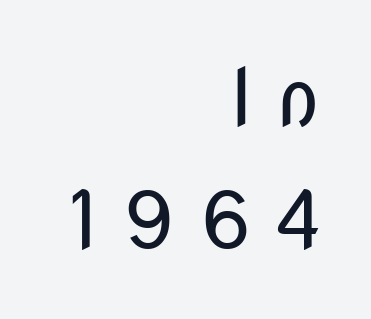
{"serif": "no", "italic": "no", "bold": "no", "weight": "regular", "width": "condensed", "stroke_contrast": "low", "x_height": "medium", "monospaced": "no", "underline": "no", "align": "right", "line_spacing": "normal", "line_spacing_ratio": 1.58, "letter_spacing": "wide", "letter_spacing_em": 0.31, "glyph_px": 78}
